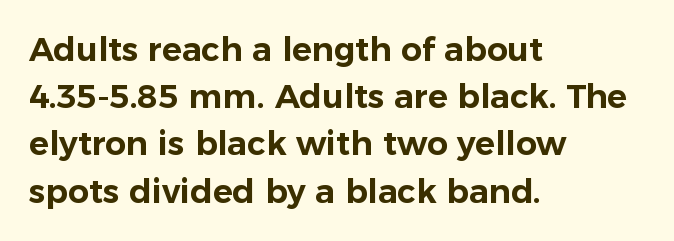
The image shows 33 px sans-serif type, upright; set left-aligned, normal line spacing (1.43x), normal letter spacing, not underlined; low stroke contrast and a medium x-height.
